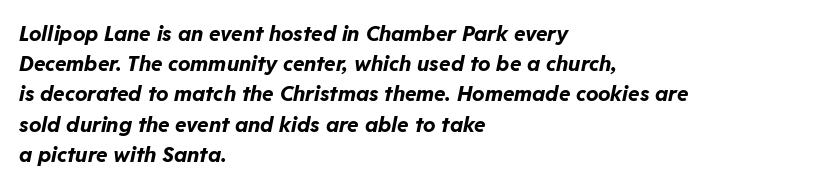
The image shows 21 px bold type, italic (leaning right); set left-aligned, normal line spacing (1.44x), normal letter spacing, not underlined.
